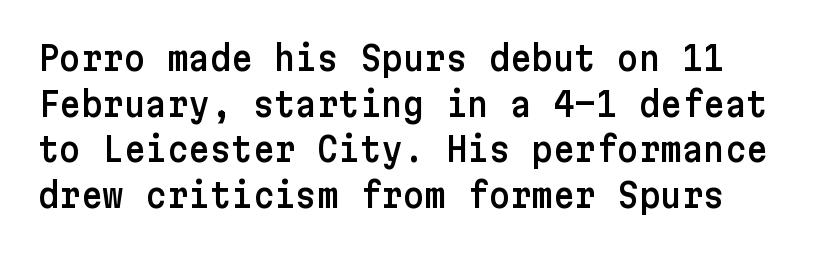
The image shows 33 px sans-serif type, upright; set normal line spacing (1.38x), normal letter spacing, not underlined; low stroke contrast and a medium x-height.
